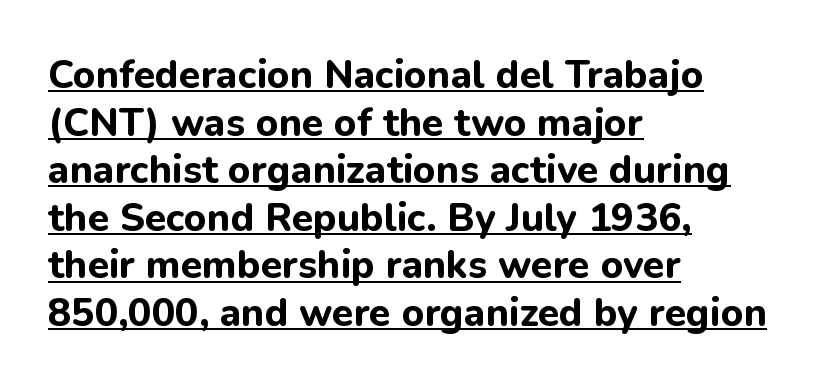
Q: Is the text bold? A: Yes.
Q: Is the text italic (slanted)? A: No, it is upright.
Q: Is the typeface a serif or a sans-serif typeface? A: Sans-serif.
Q: Is the text underlined? A: Yes.
Q: How is the paragraph aligned? A: Left-aligned.
Q: Is the spacing between letters normal or unusually wide? A: Normal.
Q: Width (condensed, normal, or wide)? A: Normal.
Q: Stroke contrast? A: Low.
Q: x-height? A: Medium.
Q: Monospaced? A: No.
